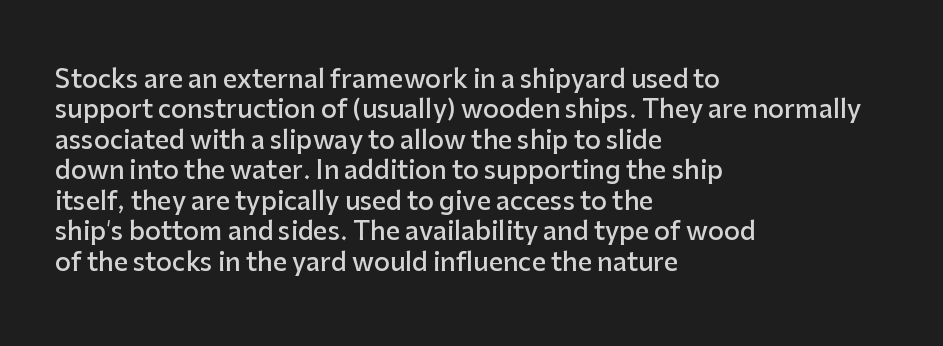
The image shows 25 px text type, upright; set left-aligned, line spacing 1.22x, normal letter spacing, not underlined.
